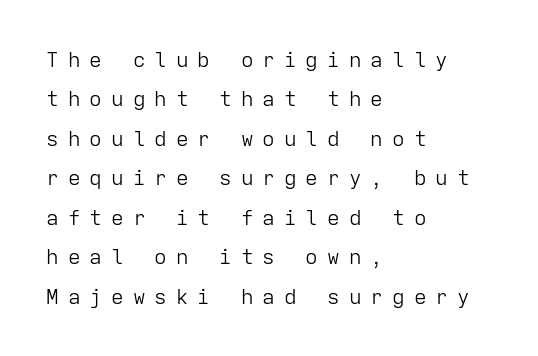
Q: Is the text bold? A: No.
Q: Is the text italic (slanted)? A: No, it is upright.
Q: Is the text underlined? A: No.
Q: How is the paragraph aligned? A: Left-aligned.
Q: Is the spacing between letters normal or unusually wide? A: Unusually wide.
